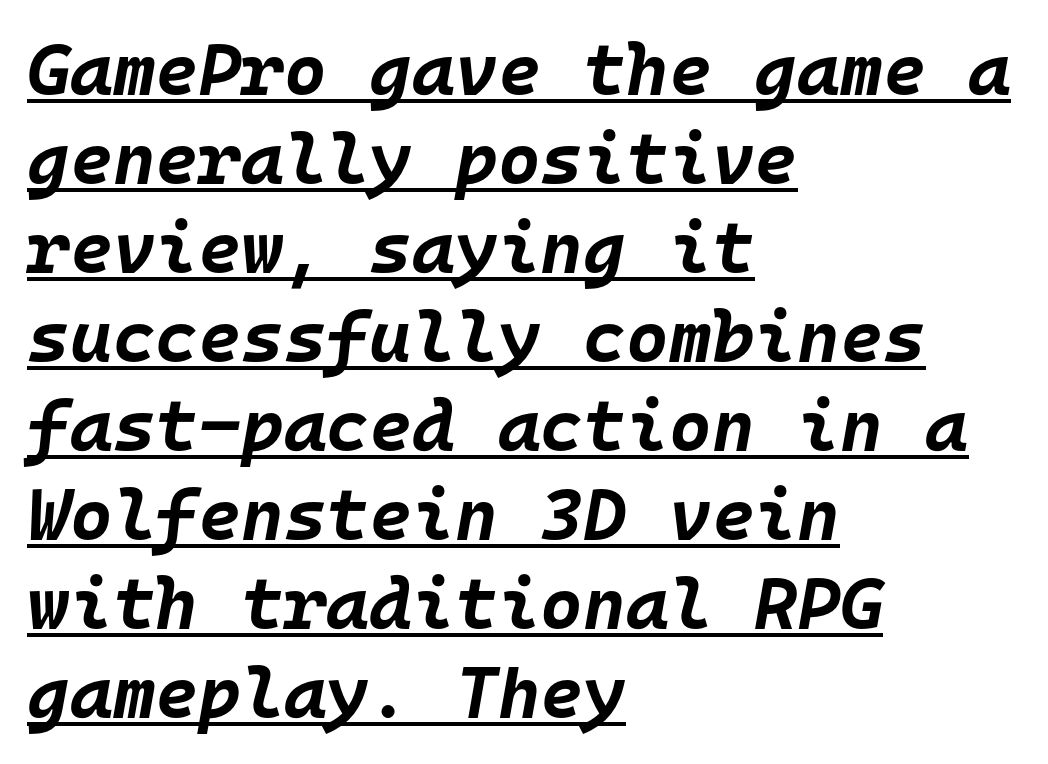
{"italic": "yes", "lean": "right", "slant_degrees": 10, "bold": "yes", "weight": "bold", "width": "normal", "stroke_contrast": "low", "x_height": "large", "monospaced": "yes", "underline": "yes", "align": "left", "line_spacing_ratio": 1.22, "letter_spacing": "normal", "letter_spacing_em": 0.0, "glyph_px": 73}
